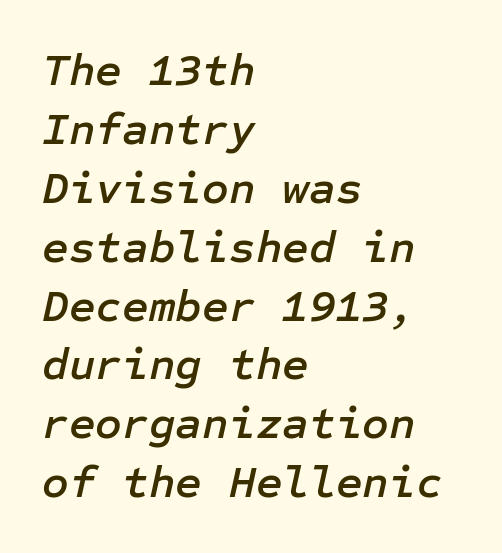
Q: Is the text italic (slanted)? A: Yes, it leans right by about 12 degrees.
Q: Is the text underlined? A: No.
Q: How is the paragraph aligned? A: Left-aligned.
Q: Is the spacing between letters normal or unusually wide? A: Normal.
Q: Is the spacing between lines tight, normal or loose? A: Normal.
Q: Width (condensed, normal, or wide)? A: Normal.
Q: Stroke contrast? A: Low.
Q: x-height? A: Medium.
